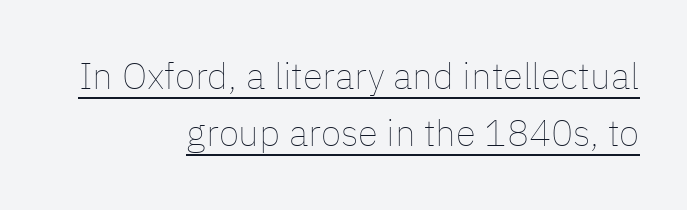
Q: Is the text bold? A: No.
Q: Is the text italic (slanted)? A: No, it is upright.
Q: Is the text underlined? A: Yes.
Q: How is the paragraph aligned? A: Right-aligned.
Q: Is the spacing between letters normal or unusually wide? A: Normal.
Q: Is the spacing between lines tight, normal or loose? A: Normal.
Q: Width (condensed, normal, or wide)? A: Normal.
Q: Stroke contrast? A: Low.
Q: x-height? A: Medium.
Q: Monospaced? A: No.
